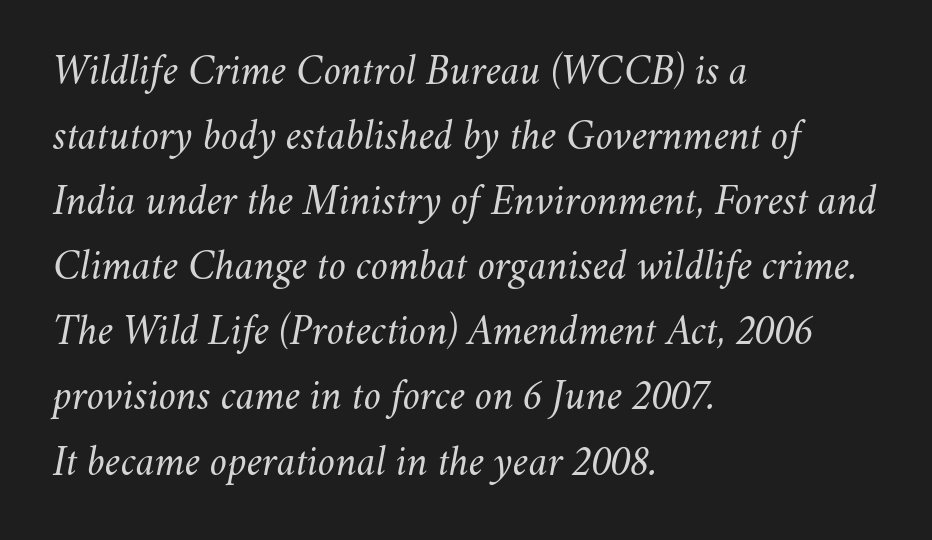
The image shows 42 px regular-weight type, italic (leaning right); set left-aligned, normal line spacing (1.55x), normal letter spacing, not underlined; medium stroke contrast and a small x-height.
